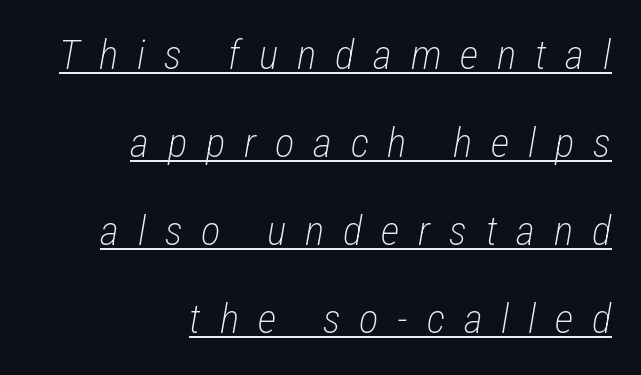
Q: Is the text bold? A: No.
Q: Is the text italic (slanted)? A: Yes, it leans right by about 12 degrees.
Q: Is the text underlined? A: Yes.
Q: How is the paragraph aligned? A: Right-aligned.
Q: Is the spacing between letters normal or unusually wide? A: Unusually wide.
Q: Is the spacing between lines tight, normal or loose? A: Loose.
Q: Width (condensed, normal, or wide)? A: Condensed.
Q: Stroke contrast? A: Low.
Q: x-height? A: Medium.
Q: Monospaced? A: No.
